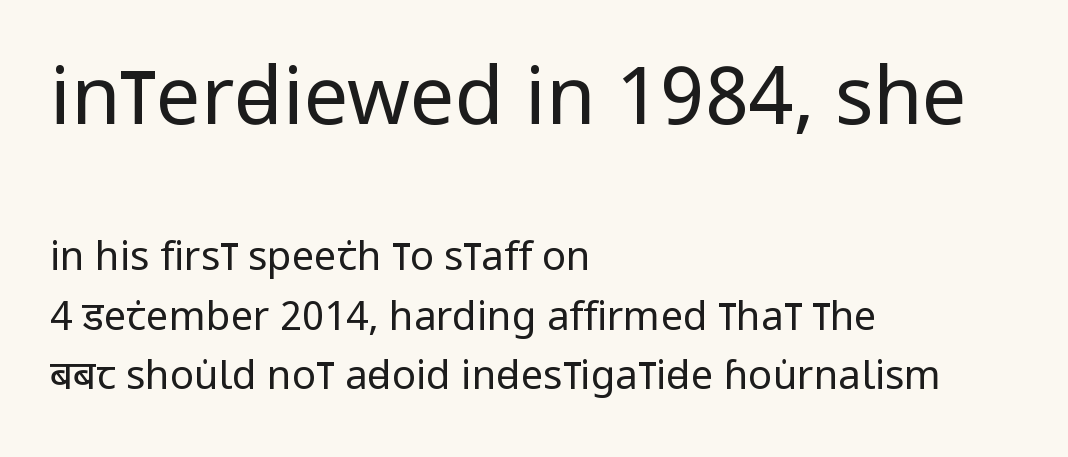
The image shows 80 px regular-weight, condensed sans-serif type, upright; set left-aligned, normal line spacing (1.49x), normal letter spacing, not underlined; the first (top) block is 2.0x larger; low stroke contrast and a large x-height.
